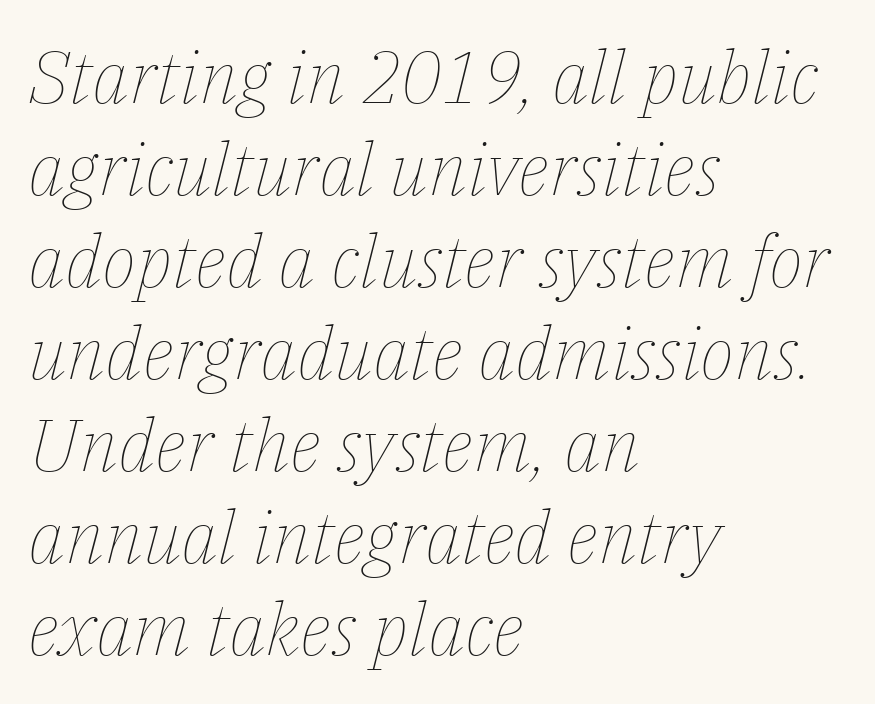
{"italic": "yes", "lean": "right", "slant_degrees": 14, "bold": "no", "weight": "thin", "width": "normal", "stroke_contrast": "low", "x_height": "medium", "monospaced": "no", "underline": "no", "align": "left", "line_spacing": "normal", "line_spacing_ratio": 1.26, "letter_spacing": "normal", "letter_spacing_em": 0.0, "glyph_px": 73}
